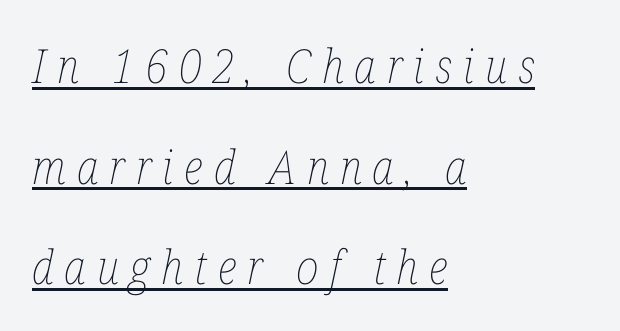
The image shows 47 px thin, condensed type, italic (leaning right); set left-aligned, loose line spacing (2.14x), unusually wide letter spacing (+0.23 em), underlined; low stroke contrast and a medium x-height.
